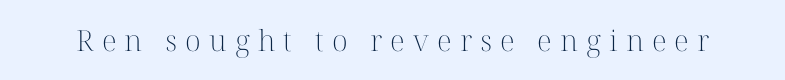
Q: Is the text bold? A: No.
Q: Is the text italic (slanted)? A: No, it is upright.
Q: Is the typeface a serif or a sans-serif typeface? A: Serif.
Q: Is the text underlined? A: No.
Q: Is the spacing between letters normal or unusually wide? A: Unusually wide.
Q: Width (condensed, normal, or wide)? A: Normal.
Q: Stroke contrast? A: High.
Q: x-height? A: Medium.
Q: Monospaced? A: No.
